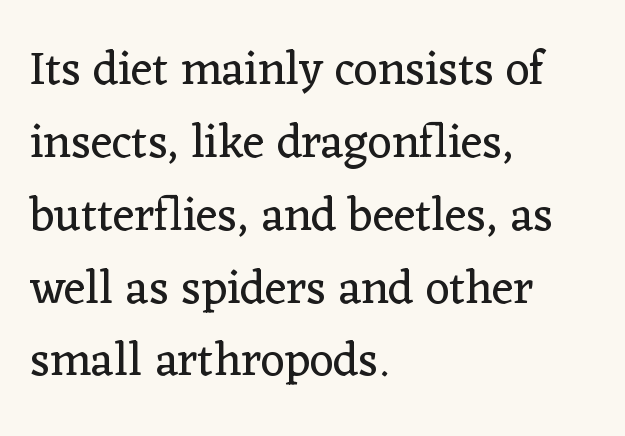
Alignment: flush left. Has an underline been added? It has not. A typesetter would call this zero additional tracking. The axis of the letterforms is exactly vertical. Do the characters align in a grid? No, the font is proportional.
